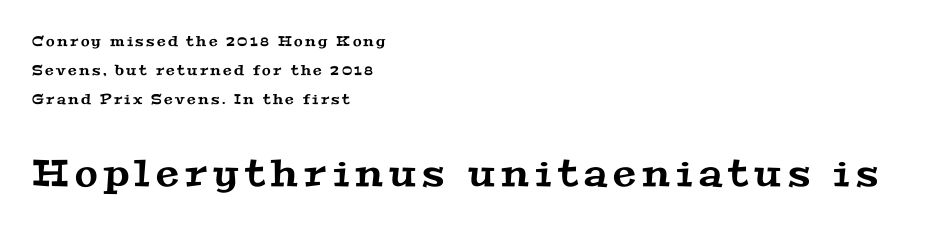
Q: Is the typeface a serif or a sans-serif typeface? A: Serif.
Q: Is the text underlined? A: No.
Q: How is the paragraph aligned? A: Left-aligned.
Q: Is the spacing between lines tight, normal or loose? A: Loose.
Q: Which block of text is set in a larger size, the first (top) or the second (bottom)? A: The second (bottom) one.
Q: Width (condensed, normal, or wide)? A: Wide.
Q: Stroke contrast? A: Medium.
Q: x-height? A: Medium.
Q: Monospaced? A: No.
